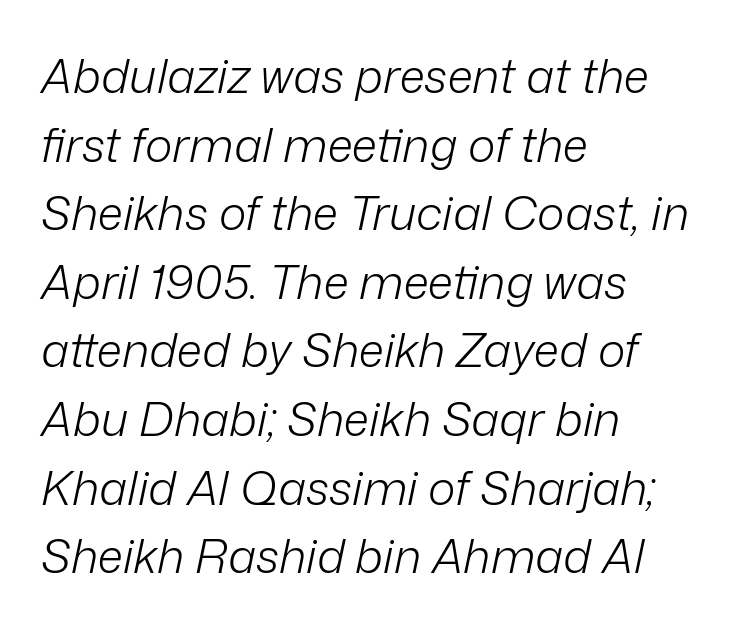
Just letters on the line, the space beneath them empty. A typesetter would call this proportional, since set widths differ per character. Left-aligned paragraph, ragged on the right. A typesetter would mark this as italic. The weight tops out at a normal text grade. The rendering keeps characters at their native spacing.
